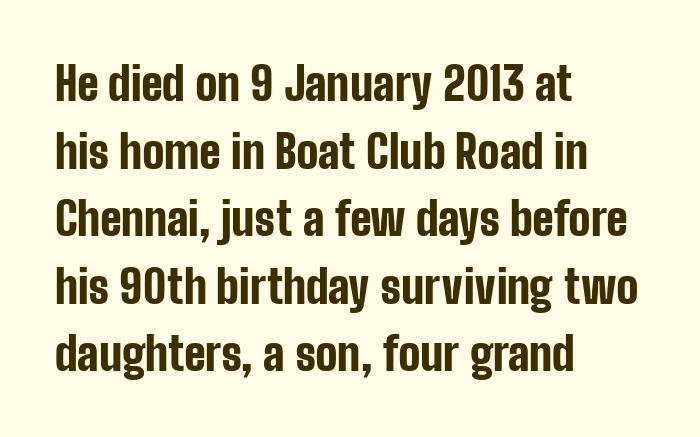
{"serif": "no", "italic": "no", "bold": "yes", "weight": "bold", "width": "condensed", "stroke_contrast": "low", "x_height": "medium", "monospaced": "no", "underline": "no", "align": "left", "line_spacing": "normal", "line_spacing_ratio": 1.47, "letter_spacing": "normal", "letter_spacing_em": 0.0, "glyph_px": 46}
